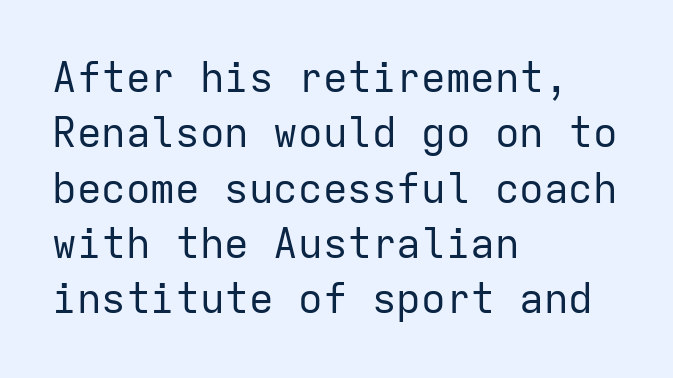
The image shows 41 px regular-weight sans-serif type, upright, monospaced; set left-aligned, normal line spacing (1.35x), normal letter spacing, not underlined; low stroke contrast and a medium x-height.
